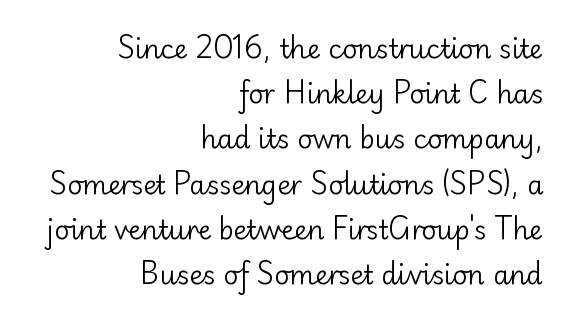
The image shows 26 px text type, upright; set right-aligned, line spacing 1.74x, normal letter spacing, not underlined.
